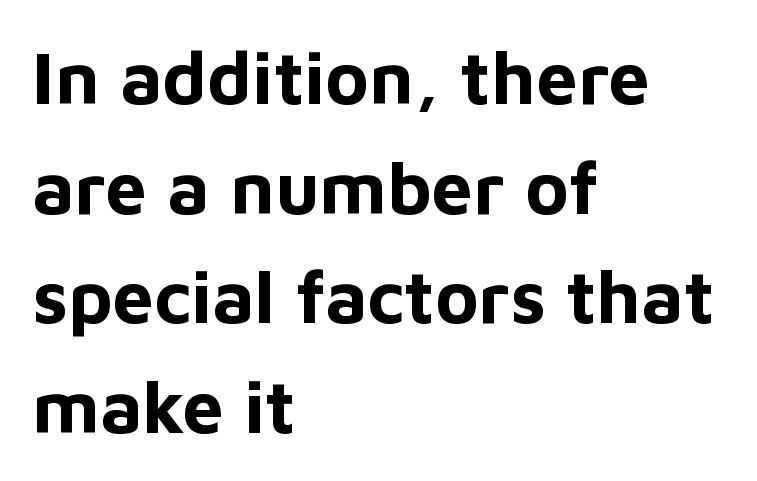
Q: Is the text bold? A: Yes.
Q: Is the text italic (slanted)? A: No, it is upright.
Q: Is the typeface a serif or a sans-serif typeface? A: Sans-serif.
Q: Is the text underlined? A: No.
Q: How is the paragraph aligned? A: Left-aligned.
Q: Is the spacing between letters normal or unusually wide? A: Normal.
Q: Is the spacing between lines tight, normal or loose? A: Normal.
Q: Width (condensed, normal, or wide)? A: Normal.
Q: Stroke contrast? A: Low.
Q: x-height? A: Medium.
Q: Monospaced? A: No.
